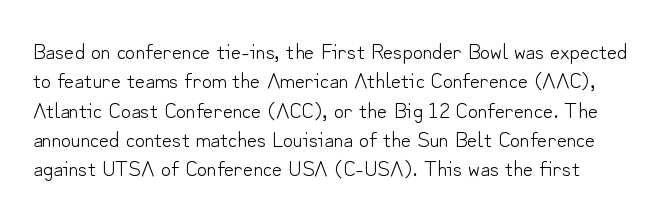
Descenders are the only things crossing below the line. The cut favours lightness, reaching ordinary text weight at its darkest. Observe the ordinary spacing: letters are neighbours, not strangers. Style check: upright. Quick note: interline space is typical.
